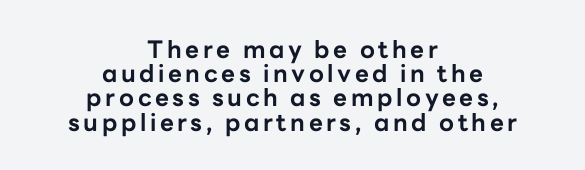
{"italic": "no", "bold": "yes", "underline": "no", "align": "center", "line_spacing": "tight", "line_spacing_ratio": 1.01, "glyph_px": 24}
